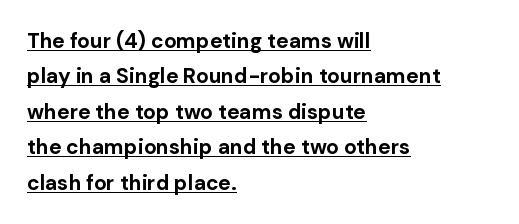
Compared with typical paragraphs, the rows here are spaced about the same. Short and long lines alike share a common starting point at left. Honestly, the letter spacing is just normal — you wouldn't notice it. Heavy-handed strokes throughout: this text is bold. What decoration does the sample have? An underline.
